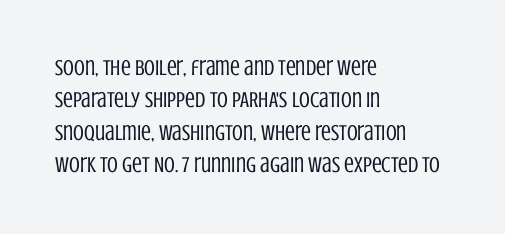
The image shows 22 px text type, upright; set left-aligned, normal line spacing (1.47x), normal letter spacing, not underlined.
